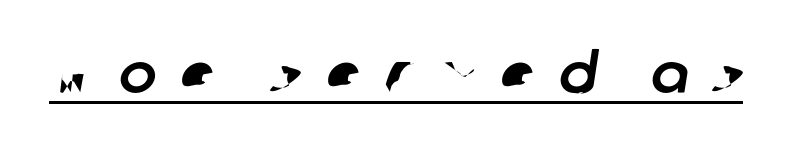
{"serif": "no", "width": "normal", "stroke_contrast": "low", "x_height": "large", "monospaced": "no", "underline": "yes", "letter_spacing": "wide", "letter_spacing_em": 0.43, "glyph_px": 56}
